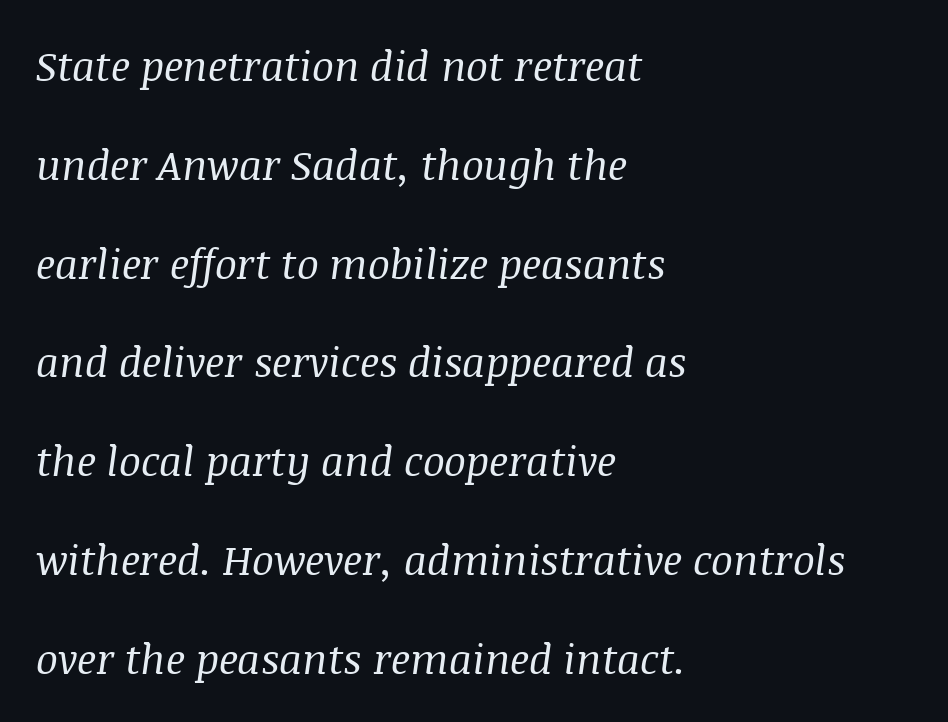
A quiet, ordinary-to-light weight characterises the typeface. The ragged edge is on the right, which tells us the setting is flush left. Compared with typical paragraphs, the rows here are farther apart. Note: serifs present on the glyphs. No word sits above an underline.
